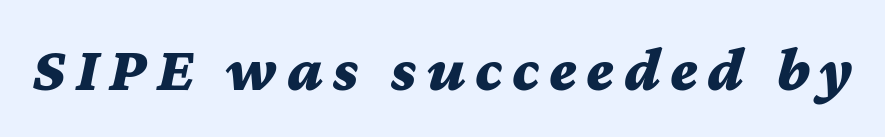
Emphasis-style slanted type is in use. Proportional: the letters do not fall into vertical columns. Bold? Absolutely — the strokes are thick and heavy. The space directly below the letters is spotless.
